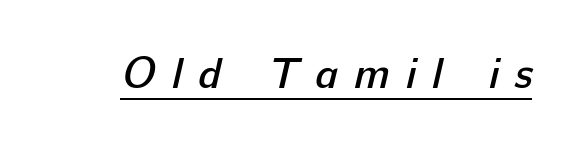
{"serif": "no", "bold": "semi", "weight": "semibold", "width": "normal", "stroke_contrast": "low", "x_height": "medium", "monospaced": "no", "underline": "yes", "letter_spacing": "wide", "letter_spacing_em": 0.37, "glyph_px": 43}
